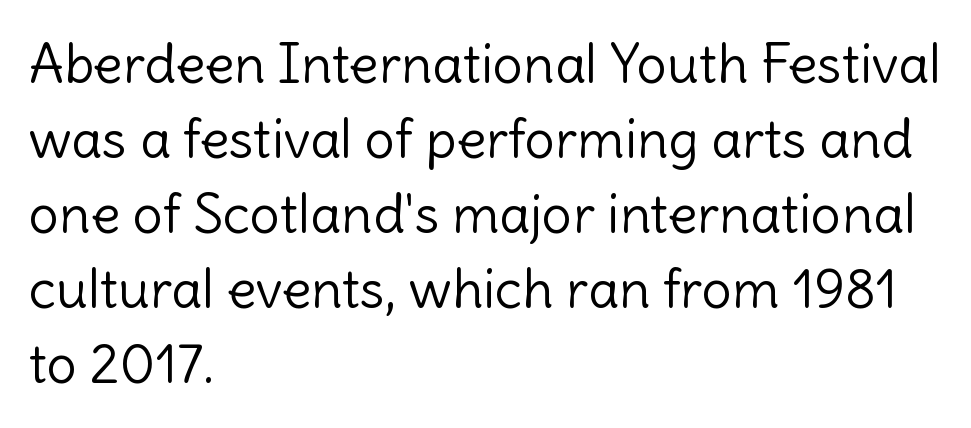
The passage shown is typed in a proportional face where columns would drift. Which margin do the lines hug? The left one — the right edge is uneven. No italicization has been applied; the sample stays upright. The leading is moderate, giving the passage an even texture. Plain, unruled lines of type.
